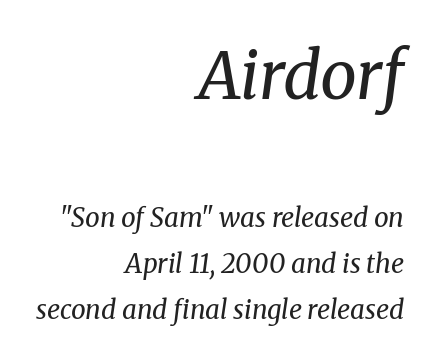
The image shows 65 px regular-weight serif type, italic (leaning right); set right-aligned, line spacing 1.76x, normal letter spacing, not underlined; the first (top) block is 2.5x larger; medium stroke contrast and a medium x-height.
